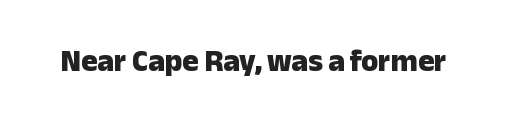
{"serif": "no", "italic": "no", "bold": "yes", "weight": "heavy", "width": "normal", "stroke_contrast": "low", "x_height": "medium", "monospaced": "no", "underline": "no", "letter_spacing": "normal", "letter_spacing_em": 0.0, "glyph_px": 31}
